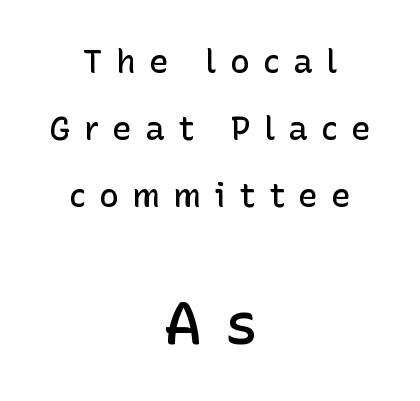
Q: Is the text bold? A: Semi-bold.
Q: Is the text italic (slanted)? A: No, it is upright.
Q: Is the typeface a serif or a sans-serif typeface? A: Sans-serif.
Q: Is the text underlined? A: No.
Q: How is the paragraph aligned? A: Centered.
Q: Is the spacing between letters normal or unusually wide? A: Unusually wide.
Q: Is the spacing between lines tight, normal or loose? A: Loose.
Q: Which block of text is set in a larger size, the first (top) or the second (bottom)? A: The second (bottom) one.
Q: Width (condensed, normal, or wide)? A: Normal.
Q: Stroke contrast? A: Low.
Q: x-height? A: Medium.
Q: Monospaced? A: No.
